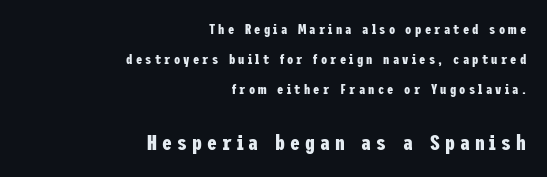
Q: Is the text bold? A: Yes.
Q: Is the text italic (slanted)? A: No, it is upright.
Q: Is the text underlined? A: No.
Q: How is the paragraph aligned? A: Right-aligned.
Q: Is the spacing between letters normal or unusually wide? A: Unusually wide.
Q: Is the spacing between lines tight, normal or loose? A: Loose.
Q: Which block of text is set in a larger size, the first (top) or the second (bottom)? A: The second (bottom) one.
